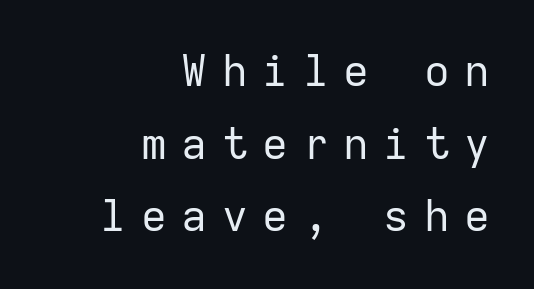
The image shows 43 px regular-weight sans-serif type, upright, monospaced; set right-aligned, normal line spacing (1.69x), unusually wide letter spacing (+0.34 em), not underlined; low stroke contrast and a medium x-height.
